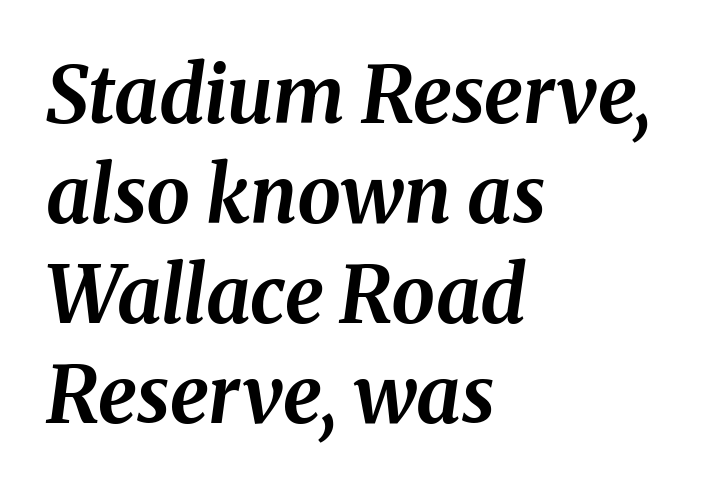
{"italic": "yes", "lean": "right", "slant_degrees": 8, "bold": "yes", "weight": "bold", "width": "normal", "stroke_contrast": "medium", "x_height": "medium", "monospaced": "no", "underline": "no", "align": "left", "line_spacing": "normal", "line_spacing_ratio": 1.28, "letter_spacing": "normal", "letter_spacing_em": 0.0, "glyph_px": 78}
